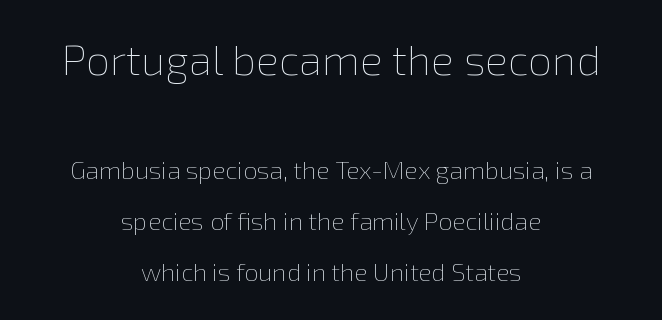
{"italic": "no", "bold": "no", "weight": "thin", "width": "normal", "x_height": "medium", "monospaced": "no", "underline": "no", "align": "center", "line_spacing": "loose", "line_spacing_ratio": 2.04, "letter_spacing": "normal", "letter_spacing_em": 0.0, "larger_block": "first", "size_ratio": 1.72, "glyph_px": 43}
